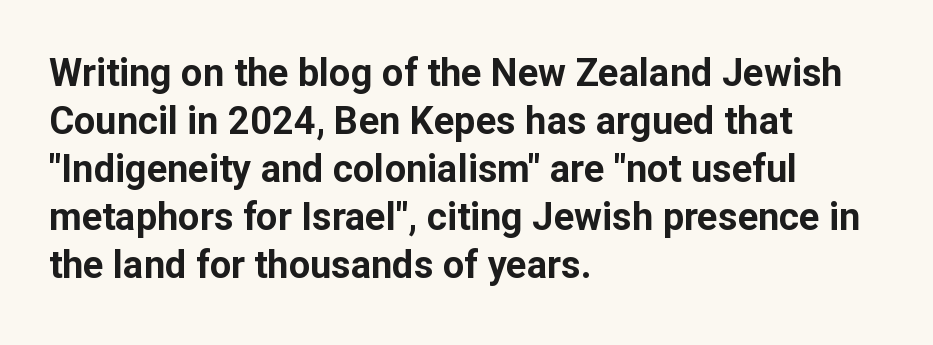
{"serif": "no", "italic": "no", "bold": "yes", "weight": "bold", "width": "normal", "stroke_contrast": "low", "x_height": "medium", "monospaced": "no", "underline": "no", "align": "left", "line_spacing": "normal", "line_spacing_ratio": 1.26, "letter_spacing": "normal", "letter_spacing_em": 0.0, "glyph_px": 38}
